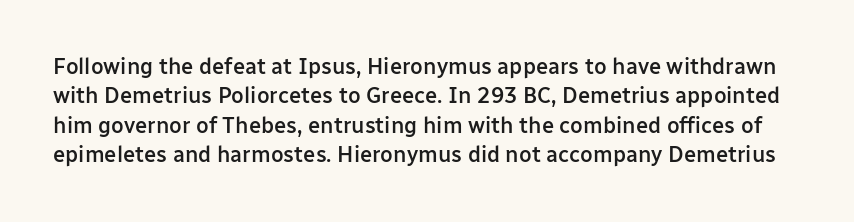
The horizontal fit of the characters is conventional and even. Successive baselines arrive at the customary interval. The words here are not underlined. This is roman type, the default non-slanted kind.
